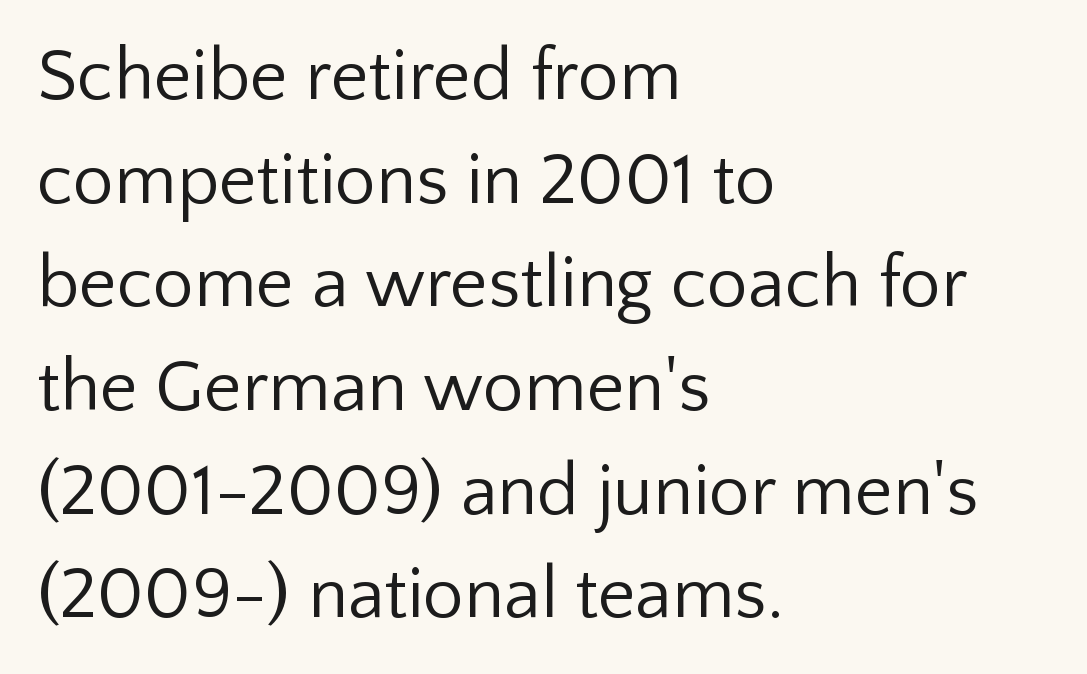
A clean baseline with only descenders dipping below it. If you measured baseline to baseline, you'd find a middling distance. What stands out about the letter spacing? Nothing — it is the standard amount. These lines are rendered in a variable-pitch font. This sample is left-justified, so line endings fall wherever the words run out. Examine the stroke ends and you'll find no serifs.
